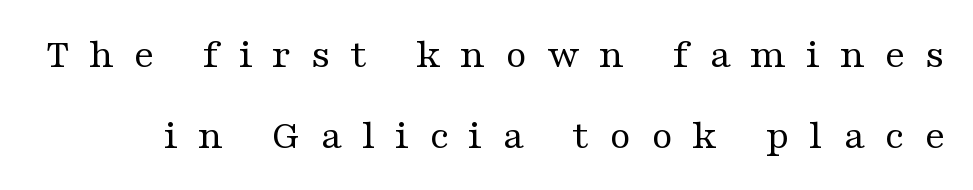
{"serif": "yes", "italic": "no", "bold": "no", "weight": "regular", "width": "wide", "stroke_contrast": "medium", "x_height": "medium", "monospaced": "no", "underline": "no", "line_spacing_ratio": 1.88, "letter_spacing": "wide", "letter_spacing_em": 0.46, "glyph_px": 43}
